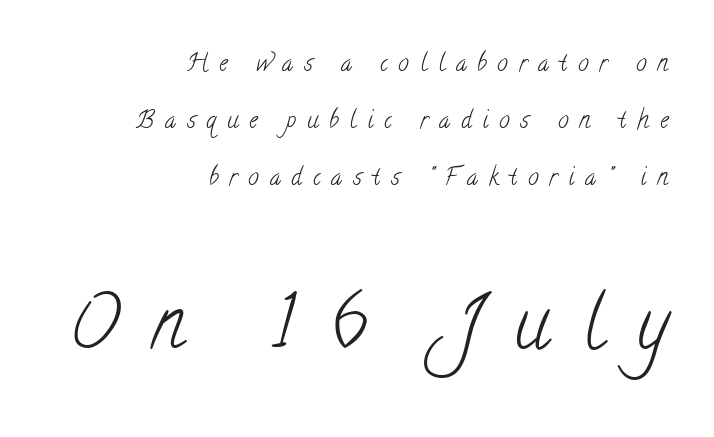
Q: Is the text bold? A: No.
Q: Is the text underlined? A: No.
Q: How is the paragraph aligned? A: Right-aligned.
Q: Is the spacing between letters normal or unusually wide? A: Unusually wide.
Q: Is the spacing between lines tight, normal or loose? A: Loose.
Q: Which block of text is set in a larger size, the first (top) or the second (bottom)? A: The second (bottom) one.
Q: Width (condensed, normal, or wide)? A: Condensed.
Q: Stroke contrast? A: Low.
Q: x-height? A: Small.
Q: Monospaced? A: No.
